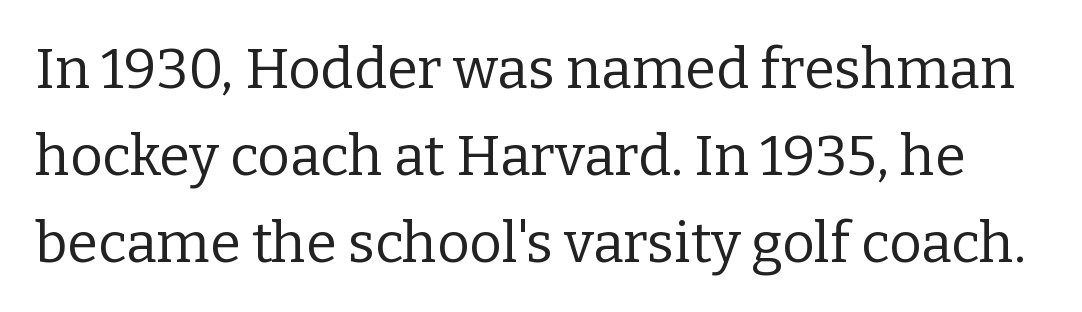
Q: Is the text bold? A: No.
Q: Is the text italic (slanted)? A: No, it is upright.
Q: Is the typeface a serif or a sans-serif typeface? A: Serif.
Q: Is the text underlined? A: No.
Q: Is the spacing between letters normal or unusually wide? A: Normal.
Q: Is the spacing between lines tight, normal or loose? A: Normal.
Q: Width (condensed, normal, or wide)? A: Normal.
Q: Stroke contrast? A: Low.
Q: x-height? A: Medium.
Q: Monospaced? A: No.
